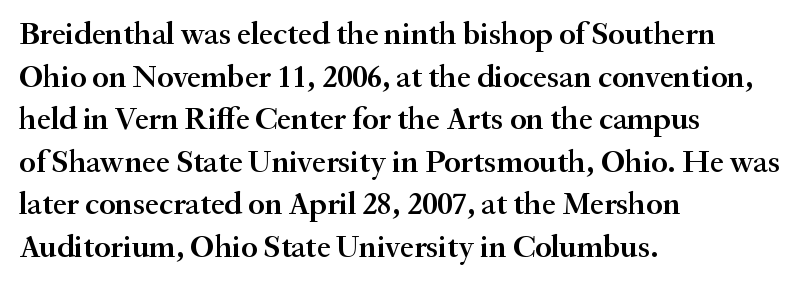
Q: Is the text bold? A: Semi-bold.
Q: Is the text italic (slanted)? A: No, it is upright.
Q: Is the typeface a serif or a sans-serif typeface? A: Serif.
Q: Is the text underlined? A: No.
Q: How is the paragraph aligned? A: Left-aligned.
Q: Is the spacing between letters normal or unusually wide? A: Normal.
Q: Is the spacing between lines tight, normal or loose? A: Normal.
Q: Width (condensed, normal, or wide)? A: Normal.
Q: Stroke contrast? A: Medium.
Q: x-height? A: Small.
Q: Monospaced? A: No.
